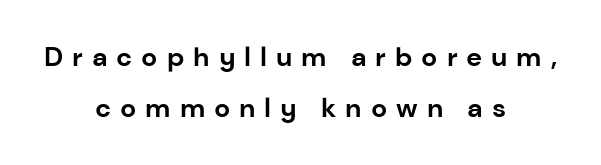
{"italic": "no", "bold": "yes", "underline": "no", "align": "center", "line_spacing_ratio": 1.88, "letter_spacing": "wide", "letter_spacing_em": 0.33, "glyph_px": 27}
